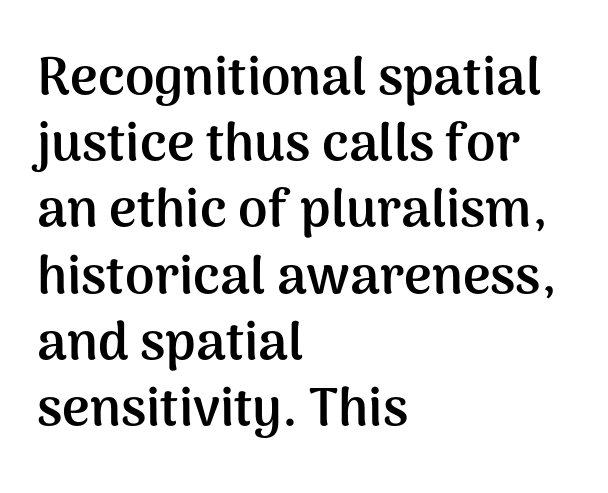
{"serif": "no", "italic": "no", "bold": "yes", "weight": "semibold", "width": "normal", "stroke_contrast": "medium", "x_height": "medium", "monospaced": "no", "underline": "no", "align": "left", "line_spacing": "normal", "line_spacing_ratio": 1.25, "letter_spacing": "normal", "letter_spacing_em": 0.0, "glyph_px": 53}
